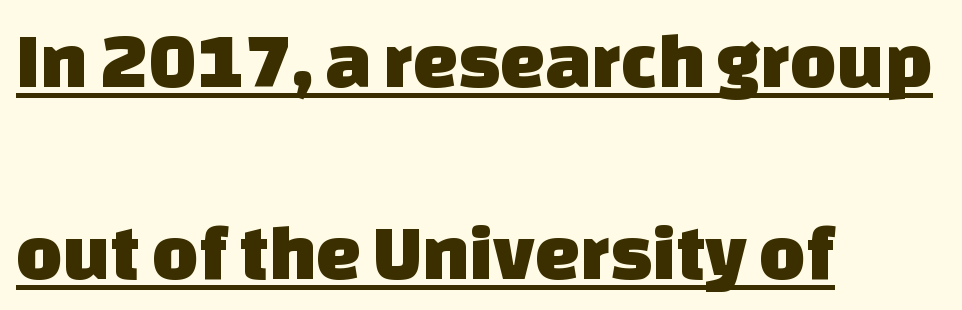
How are the letters spaced? Ordinarily, with no added tracking. The rendering uses a large line-height, opening up the rows. The text block is weighted toward the left margin, trailing off unevenly rightward. The passage shown is typed in a proportional face where columns would drift.
